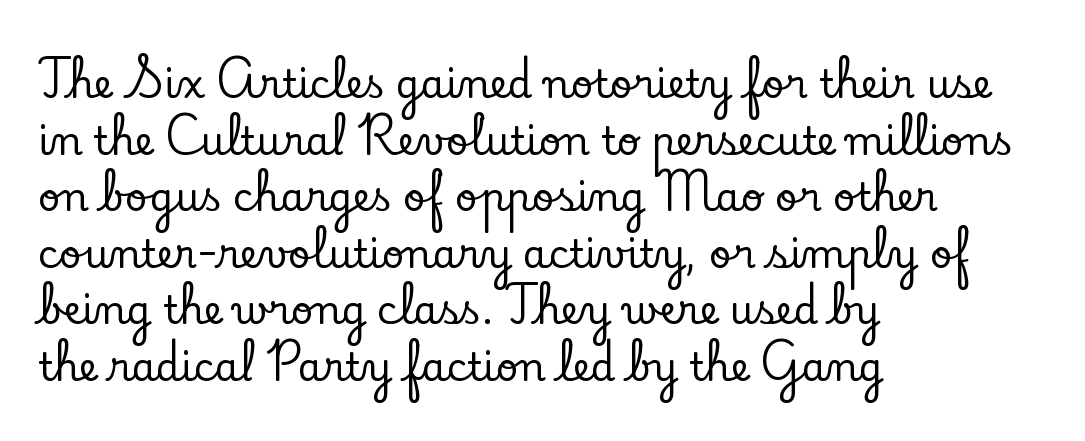
{"serif": "yes", "italic": "no", "width": "normal", "stroke_contrast": "low", "x_height": "small", "monospaced": "no", "underline": "no", "align": "left", "line_spacing": "normal", "line_spacing_ratio": 1.45, "letter_spacing": "normal", "letter_spacing_em": 0.0, "glyph_px": 39}
